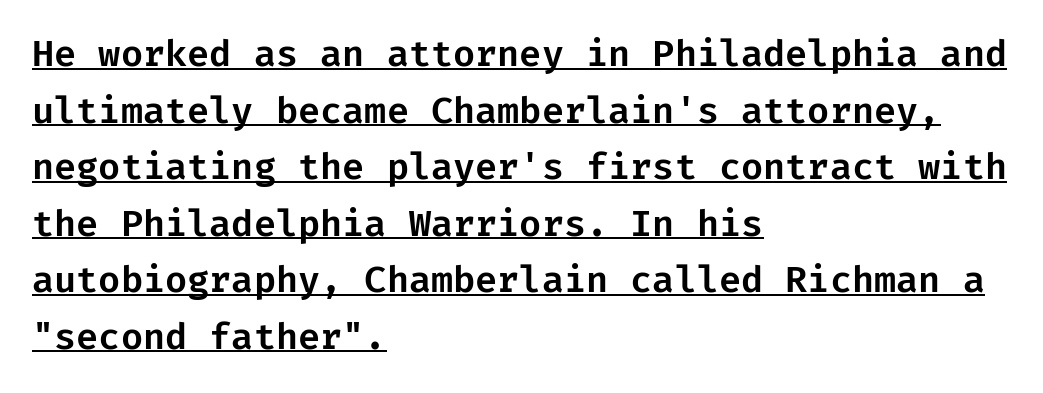
The image shows 36 px sans-serif type, upright; set left-aligned, normal line spacing (1.57x), normal letter spacing, underlined; low stroke contrast and a medium x-height.
